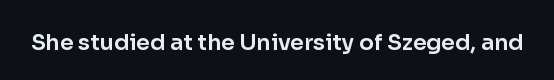
Tall strokes in this sample are plumb rather than angled. Short note: letters normally spaced. Lines of text with bare space underneath.
